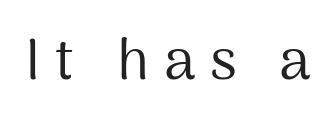
The image shows 57 px regular-weight sans-serif type, upright; set unusually wide letter spacing (+0.26 em), not underlined; medium stroke contrast and a medium x-height.
